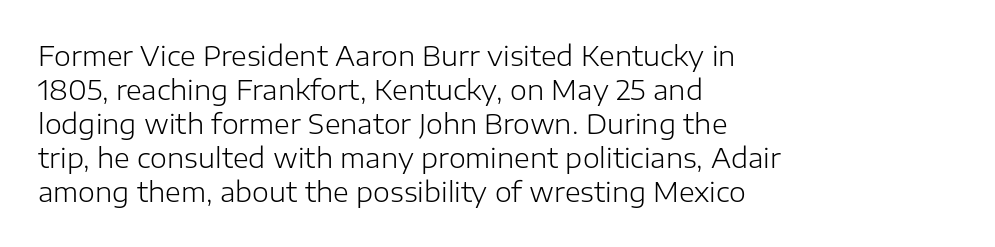
Q: Is the text bold? A: No.
Q: Is the text italic (slanted)? A: No, it is upright.
Q: Is the text underlined? A: No.
Q: How is the paragraph aligned? A: Left-aligned.
Q: Is the spacing between letters normal or unusually wide? A: Normal.
Q: Is the spacing between lines tight, normal or loose? A: Normal.
